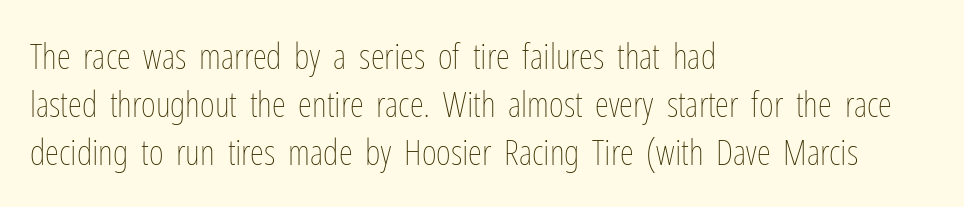
{"italic": "no", "bold": "no", "weight": "thin", "width": "condensed", "stroke_contrast": "low", "x_height": "medium", "monospaced": "no", "underline": "no", "align": "left", "line_spacing": "normal", "line_spacing_ratio": 1.34, "letter_spacing": "normal", "letter_spacing_em": 0.0, "glyph_px": 36}
